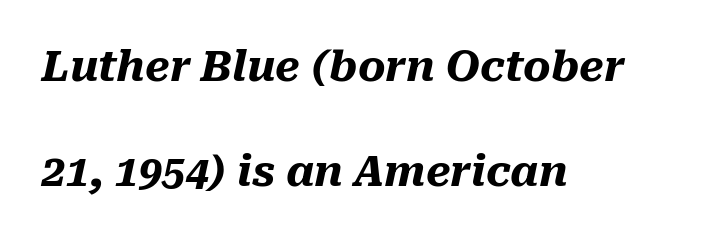
The space between consecutive lines is lavish. Descender tails drop into unmarked territory. The passage shown is typed in a proportional face where columns would drift. Casual observation: everything's shoved over to the left. Set as a true bold cut, around the 700 mark.
